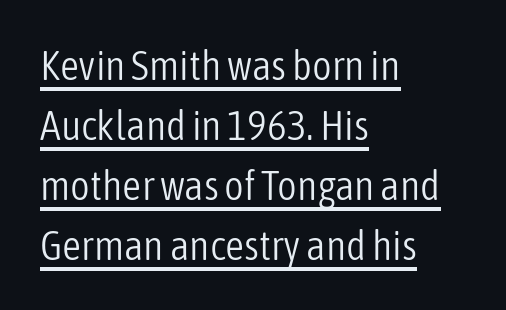
{"serif": "no", "italic": "no", "bold": "no", "weight": "light", "width": "condensed", "stroke_contrast": "low", "x_height": "medium", "monospaced": "no", "underline": "yes", "align": "left", "line_spacing": "normal", "line_spacing_ratio": 1.43, "letter_spacing": "normal", "letter_spacing_em": 0.0, "glyph_px": 42}
